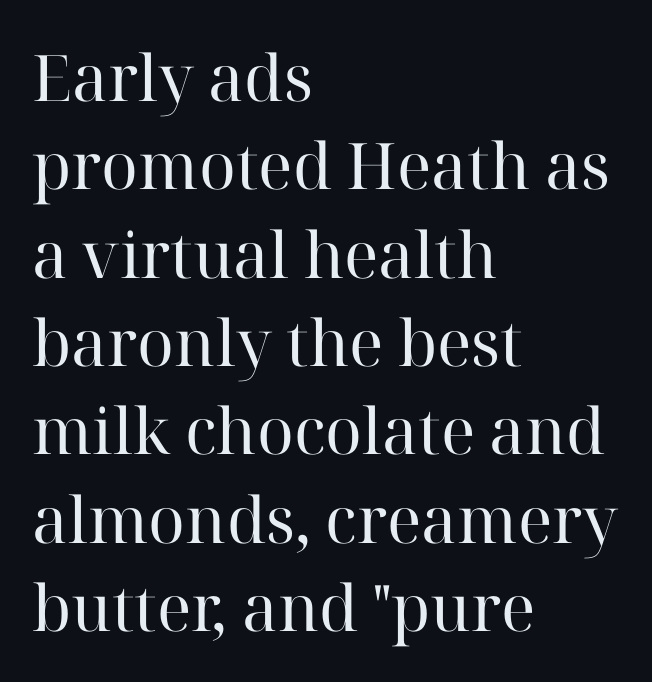
The image shows 64 px regular-weight serif type, upright; set left-aligned, normal line spacing (1.38x), normal letter spacing, not underlined; high stroke contrast and a medium x-height.
